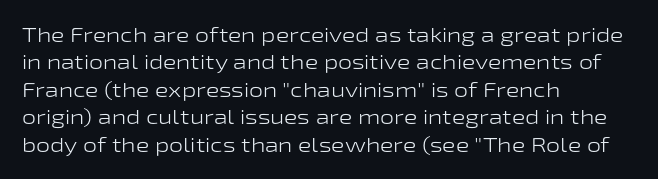
The image shows 20 px text type, upright; set left-aligned, normal line spacing (1.37x), normal letter spacing, not underlined.
